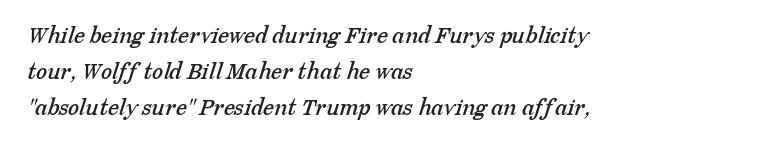
The image shows 25 px text type; set left-aligned, normal line spacing (1.45x), normal letter spacing, not underlined.
